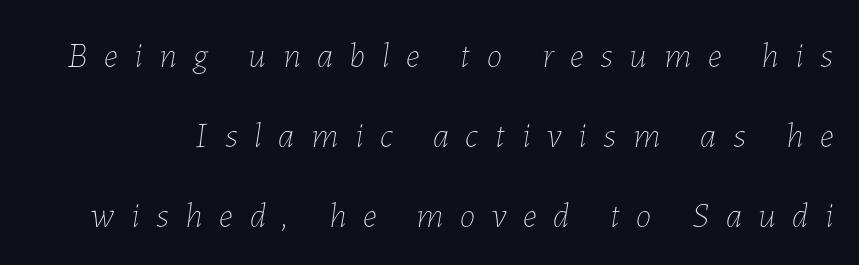
{"italic": "yes", "lean": "right", "slant_degrees": 7, "bold": "no", "weight": "thin", "width": "normal", "stroke_contrast": "low", "x_height": "medium", "monospaced": "no", "underline": "no", "line_spacing": "loose", "line_spacing_ratio": 2.29, "letter_spacing": "wide", "letter_spacing_em": 0.48, "glyph_px": 35}
